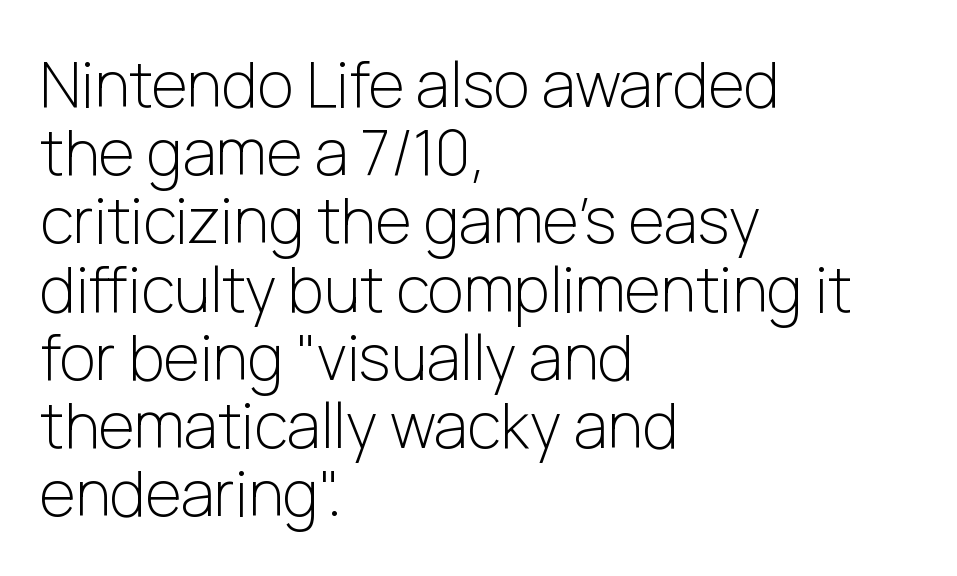
Q: Is the text bold? A: No.
Q: Is the text italic (slanted)? A: No, it is upright.
Q: Is the typeface a serif or a sans-serif typeface? A: Sans-serif.
Q: Is the text underlined? A: No.
Q: How is the paragraph aligned? A: Left-aligned.
Q: Is the spacing between letters normal or unusually wide? A: Normal.
Q: Is the spacing between lines tight, normal or loose? A: Tight.
Q: Width (condensed, normal, or wide)? A: Normal.
Q: Stroke contrast? A: Low.
Q: x-height? A: Medium.
Q: Monospaced? A: No.
